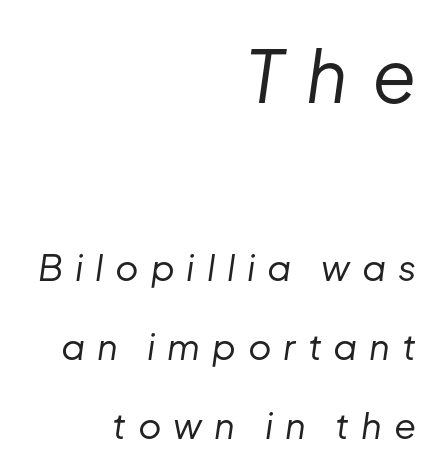
The image shows 72 px regular-weight type, italic (leaning right); set right-aligned, loose line spacing (2.19x), unusually wide letter spacing (+0.33 em), not underlined; the first (top) block is 2.0x larger; low stroke contrast and a medium x-height.
